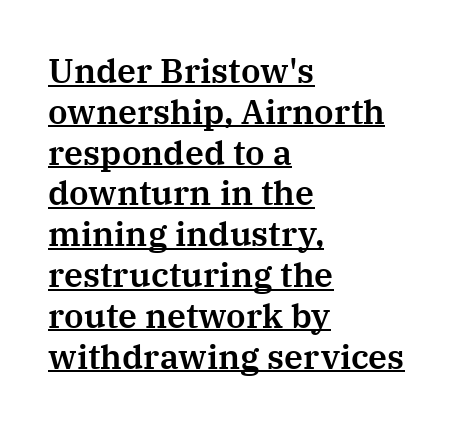
In terms of posture, this sample is upright. Every row of glyphs begins at an identical x-position on the left. Each letter keeps its own natural width here, so spacing adapts to shape. The specimen includes a rule beneath the text block's lines.
